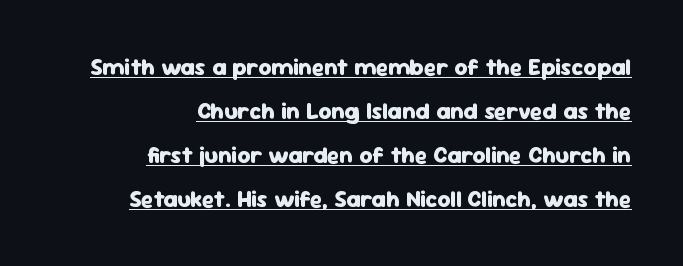
The image shows 23 px bold type, upright; set right-aligned, loose line spacing (1.91x), normal letter spacing, underlined.
